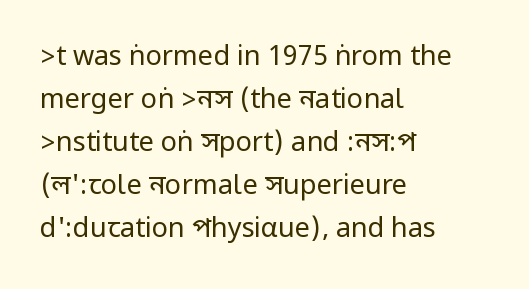
The image shows 27 px text type, upright; set left-aligned, normal line spacing (1.59x), normal letter spacing, not underlined.
